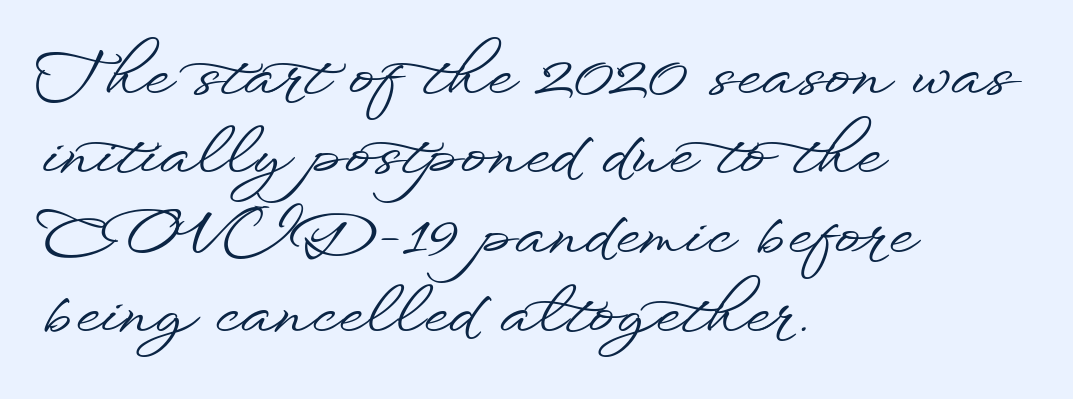
{"serif": "no", "width": "wide", "stroke_contrast": "low", "x_height": "small", "monospaced": "no", "underline": "no", "align": "left", "line_spacing_ratio": 1.24, "letter_spacing": "normal", "letter_spacing_em": 0.0, "glyph_px": 64}
